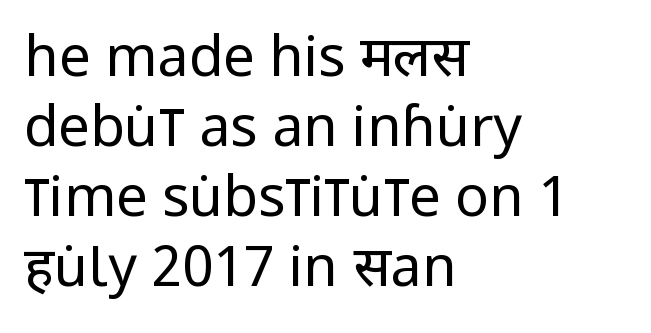
Q: Is the text bold? A: No.
Q: Is the text italic (slanted)? A: No, it is upright.
Q: Is the typeface a serif or a sans-serif typeface? A: Sans-serif.
Q: Is the text underlined? A: No.
Q: How is the paragraph aligned? A: Left-aligned.
Q: Is the spacing between letters normal or unusually wide? A: Normal.
Q: Is the spacing between lines tight, normal or loose? A: Normal.
Q: Width (condensed, normal, or wide)? A: Condensed.
Q: Stroke contrast? A: Low.
Q: x-height? A: Large.
Q: Monospaced? A: No.
